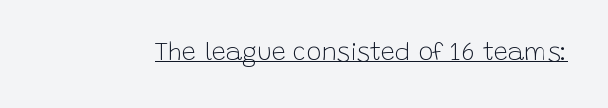
The image shows 25 px text type, upright; set normal letter spacing, underlined.
